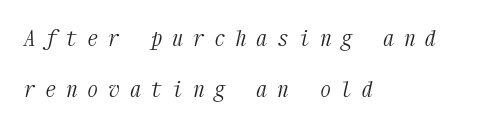
The image shows 22 px text type, italic (leaning right); set left-aligned, loose line spacing (2.3x), unusually wide letter spacing (+0.46 em), not underlined.
